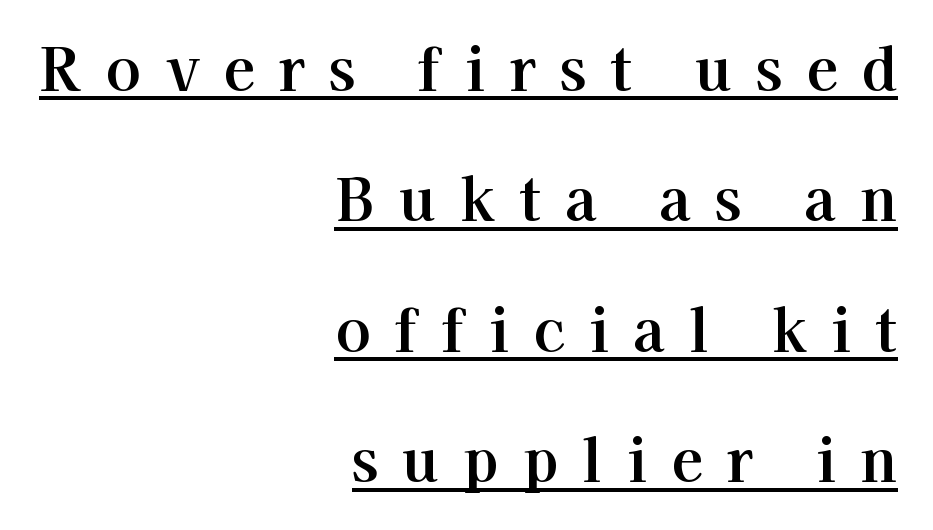
Quick note: underline on. These lines were composed using upright roman letters. Does extra space separate the letters? Yes, quite a lot of it. Interline gaps are noticeably wide in this sample.
